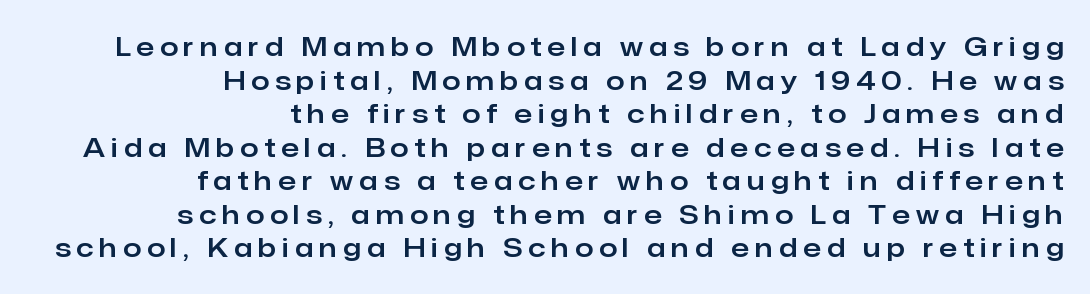
Q: Is the text italic (slanted)? A: No, it is upright.
Q: Is the text underlined? A: No.
Q: How is the paragraph aligned? A: Right-aligned.
Q: Is the spacing between letters normal or unusually wide? A: Unusually wide.
Q: Is the spacing between lines tight, normal or loose? A: Normal.
